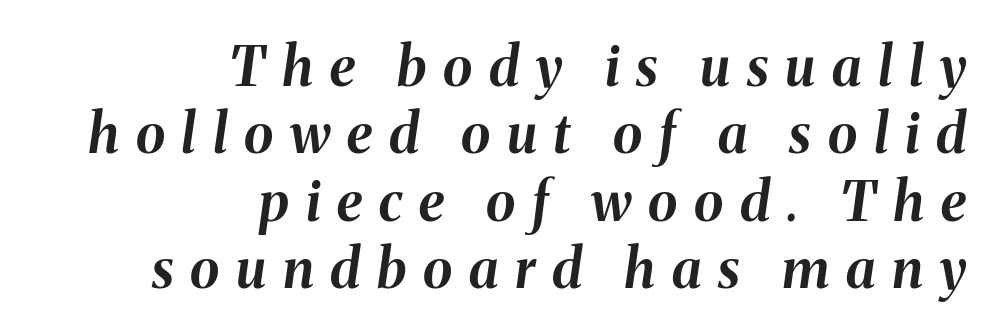
Quick note: interline space is typical. Horizontal alignment here is rightward, an uncommon choice for prose. The strip under each line holds only bare page. Students, note that the glyphs here are deliberately spaced far apart. Here the designer chose a conventional face with non-uniform glyph widths. Its strokes are broad and dark, the hallmark of bold type.
